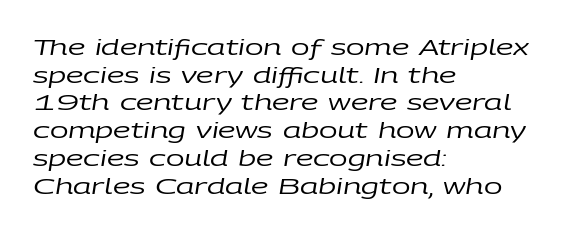
The image shows 22 px text type, italic (leaning right); set left-aligned, normal line spacing (1.26x), normal letter spacing, not underlined.
